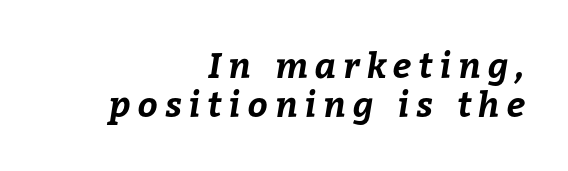
In CSS terms this would be text-align: right. The letterforms stand isolated, each surrounded by extra space. Proportional: the letters do not fall into vertical columns. As a designer I'd log this as weight 700, bold.
